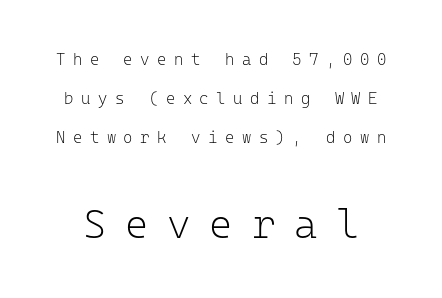
The letters march in equal steps, a hallmark of fixed-pitch type. The weight would be labelled regular, book, light, or lighter still. Is the letter spacing exaggerated? Yes — the characters are pushed far apart. Two sizes are in play, and the larger belongs to the second block.
